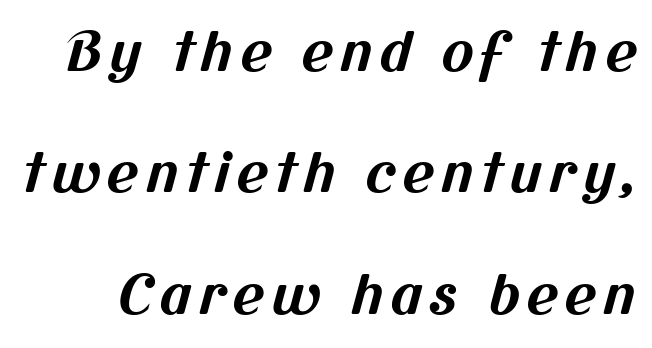
The font family rendered here belongs to the sans-serif group. No word sits above an underline. Honestly, the rows look like they've been pulled way apart. The passage shown is typed in a proportional face where columns would drift. Thick stems and heavy bowls — unmistakably bold.
